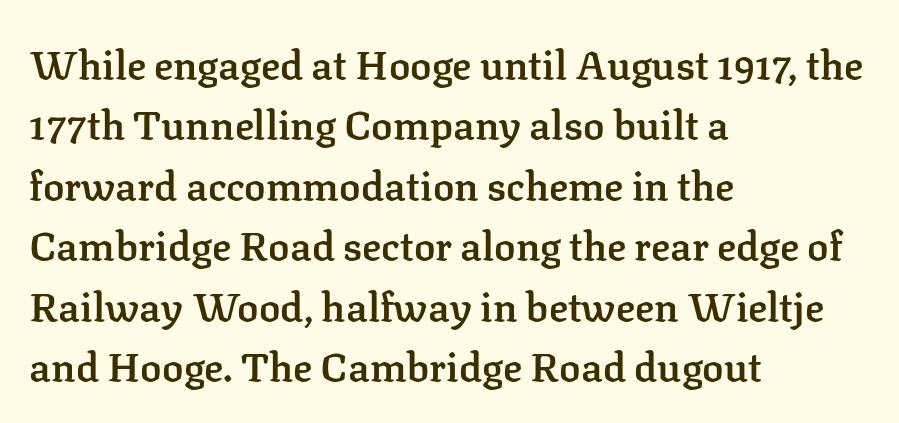
The image shows 40 px semibold serif type, upright; set left-aligned, normal line spacing (1.51x), normal letter spacing, not underlined; low stroke contrast and a medium x-height.
